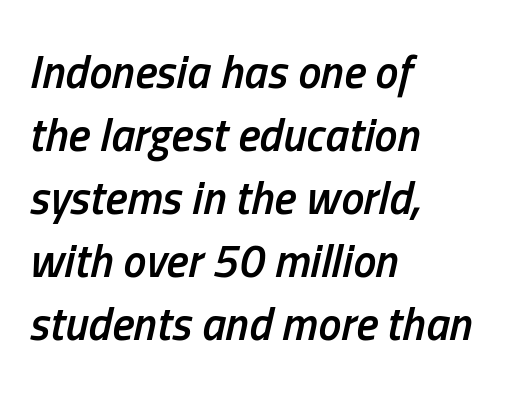
The image shows 46 px semibold, condensed type, italic (leaning right); set left-aligned, normal line spacing (1.37x), normal letter spacing, not underlined; low stroke contrast and a medium x-height.
